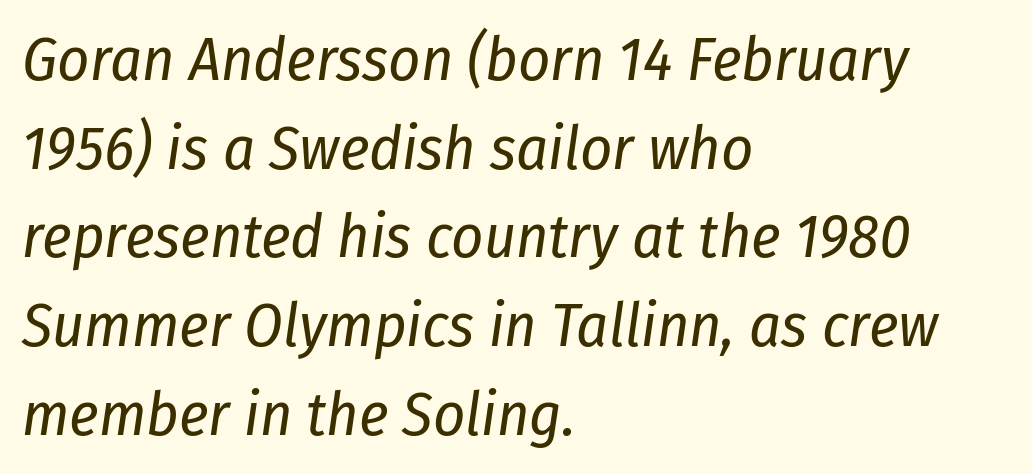
{"italic": "yes", "lean": "right", "slant_degrees": 8, "bold": "no", "weight": "regular", "width": "condensed", "stroke_contrast": "low", "x_height": "medium", "monospaced": "no", "underline": "no", "align": "left", "line_spacing": "normal", "line_spacing_ratio": 1.43, "letter_spacing": "normal", "letter_spacing_em": 0.0, "glyph_px": 62}
